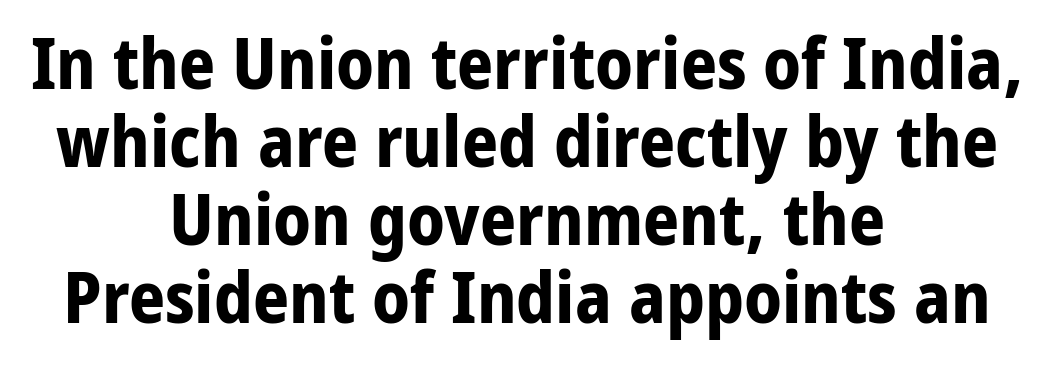
Look at the tracking — it's just the regular setting, nothing added. Nope, no serifs anywhere on these letters. The glyphs have the mass of a bold cut. A student would call this center alignment; a typographer would say set centered.
